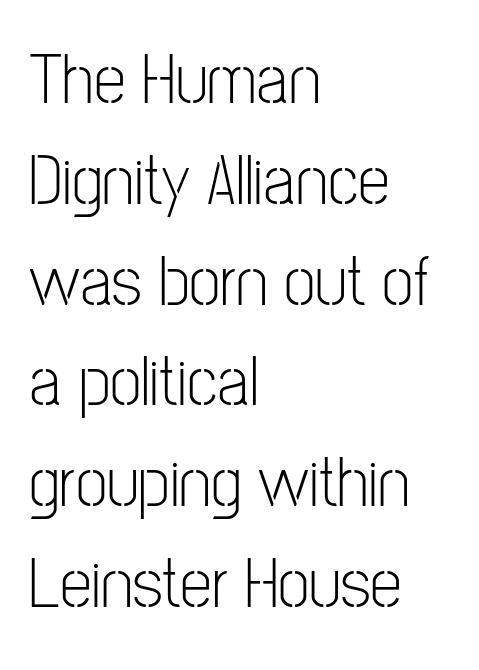
Notice how the stems are strictly vertical — no italics here. Note the varied advance widths — an 'i' is clearly narrower than an 'm'. The passage shown is typeset with a sans-serif family. The space between consecutive lines is moderate.
